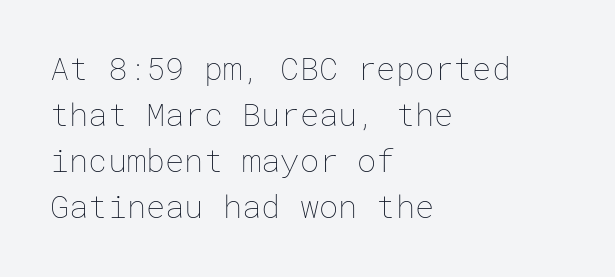
{"italic": "no", "bold": "no", "weight": "thin", "width": "normal", "stroke_contrast": "low", "x_height": "medium", "underline": "no", "align": "left", "line_spacing": "normal", "line_spacing_ratio": 1.44, "letter_spacing": "normal", "letter_spacing_em": 0.0, "glyph_px": 32}
